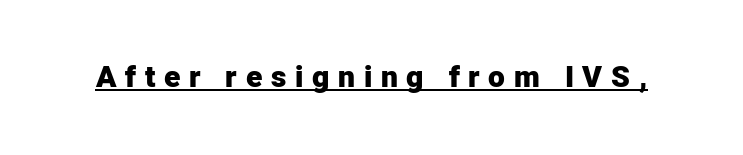
Q: Is the text bold? A: Yes.
Q: Is the text italic (slanted)? A: No, it is upright.
Q: Is the typeface a serif or a sans-serif typeface? A: Sans-serif.
Q: Is the text underlined? A: Yes.
Q: Is the spacing between letters normal or unusually wide? A: Unusually wide.
Q: Width (condensed, normal, or wide)? A: Normal.
Q: Stroke contrast? A: Low.
Q: x-height? A: Medium.
Q: Monospaced? A: No.
